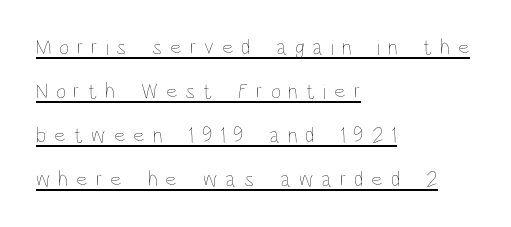
{"italic": "no", "bold": "no", "underline": "yes", "align": "left", "line_spacing": "loose", "line_spacing_ratio": 2.0, "letter_spacing": "wide", "letter_spacing_em": 0.36, "glyph_px": 22}
